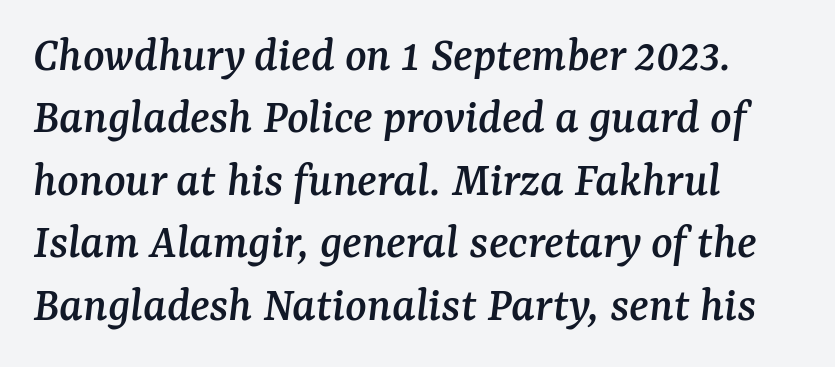
{"serif": "yes", "italic": "yes", "lean": "right", "slant_degrees": 7, "width": "normal", "stroke_contrast": "medium", "x_height": "medium", "monospaced": "no", "underline": "no", "align": "left", "line_spacing": "normal", "line_spacing_ratio": 1.25, "letter_spacing": "normal", "letter_spacing_em": 0.0, "glyph_px": 50}
